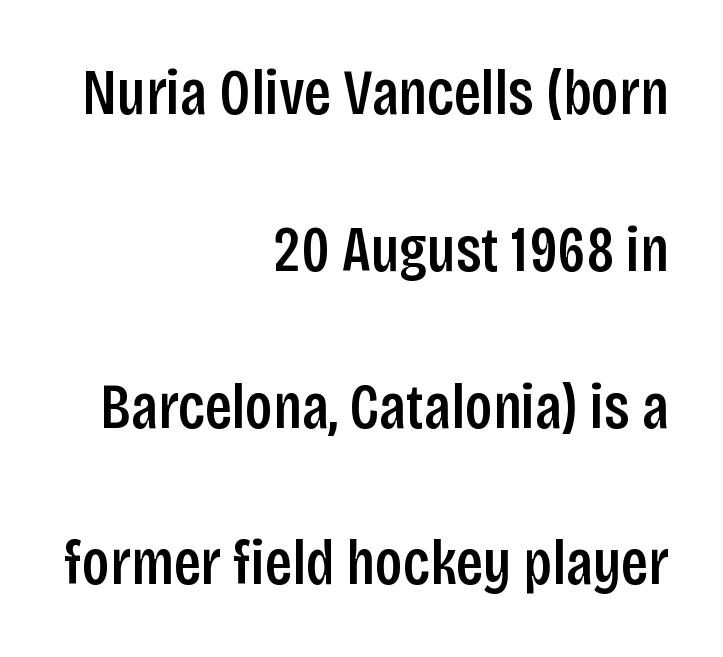
Typeset ragged left — the right edge is the straight one. Each letter's strokes conclude bluntly, with no projecting serifs. Spacing verdict: proportional, widths tailored to each character. No italicization has been applied; the sample stays upright. Is there much room between lines? Yes — plenty of vertical air separates them. The glyphs have the mass of a demibold cut, below bold.
